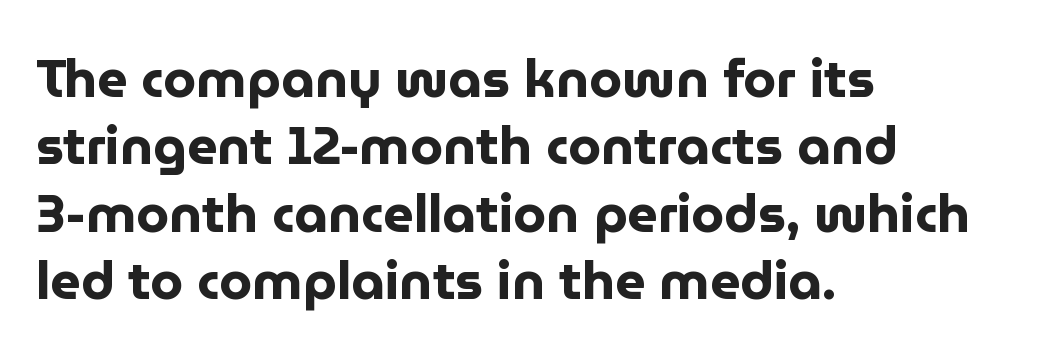
{"serif": "no", "italic": "no", "bold": "yes", "weight": "bold", "width": "normal", "stroke_contrast": "low", "x_height": "medium", "monospaced": "no", "underline": "no", "align": "left", "line_spacing": "normal", "line_spacing_ratio": 1.27, "letter_spacing": "normal", "letter_spacing_em": 0.0, "glyph_px": 53}
